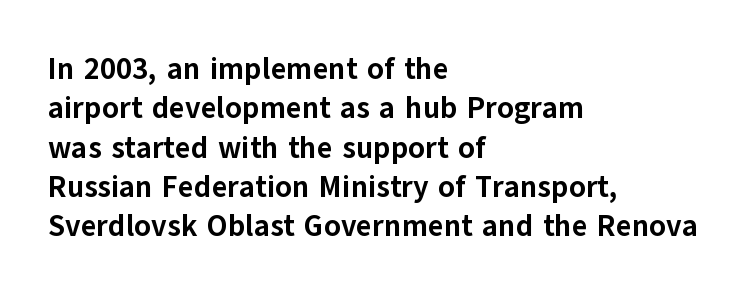
Q: Is the text bold? A: Yes.
Q: Is the text italic (slanted)? A: No, it is upright.
Q: Is the typeface a serif or a sans-serif typeface? A: Sans-serif.
Q: Is the text underlined? A: No.
Q: How is the paragraph aligned? A: Left-aligned.
Q: Is the spacing between letters normal or unusually wide? A: Normal.
Q: Is the spacing between lines tight, normal or loose? A: Normal.
Q: Width (condensed, normal, or wide)? A: Normal.
Q: Stroke contrast? A: Low.
Q: x-height? A: Medium.
Q: Monospaced? A: No.
